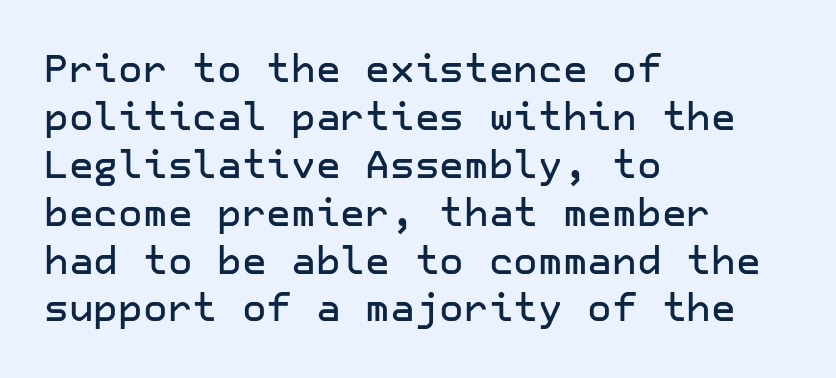
The image shows 38 px sans-serif type, upright; set left-aligned, normal line spacing (1.26x), normal letter spacing, not underlined; low stroke contrast and a medium x-height.
